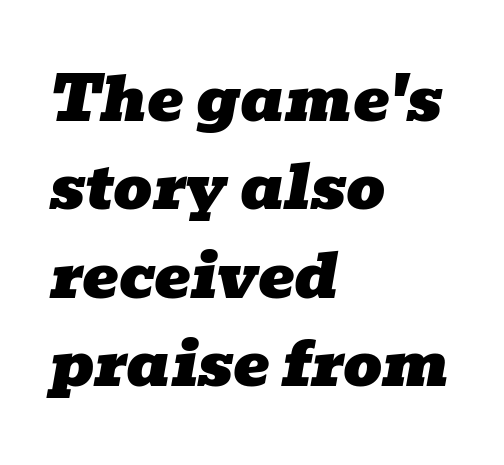
{"serif": "yes", "italic": "yes", "lean": "right", "slant_degrees": 10, "width": "wide", "stroke_contrast": "low", "x_height": "medium", "monospaced": "no", "underline": "no", "align": "left", "line_spacing": "normal", "line_spacing_ratio": 1.45, "letter_spacing": "normal", "letter_spacing_em": 0.0, "glyph_px": 61}
